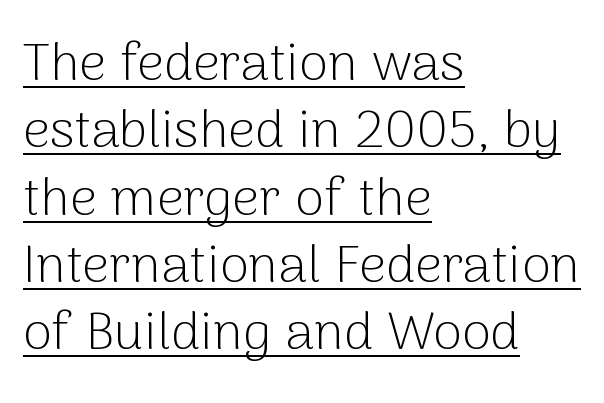
In terms of letterform style, serifs are entirely absent. Posture: vertical. Descenders here cross a horizontal rule under the line. Summary of vertical rhythm: regular, with standard interline spacing. A typesetter would call this proportional, since set widths differ per character.
